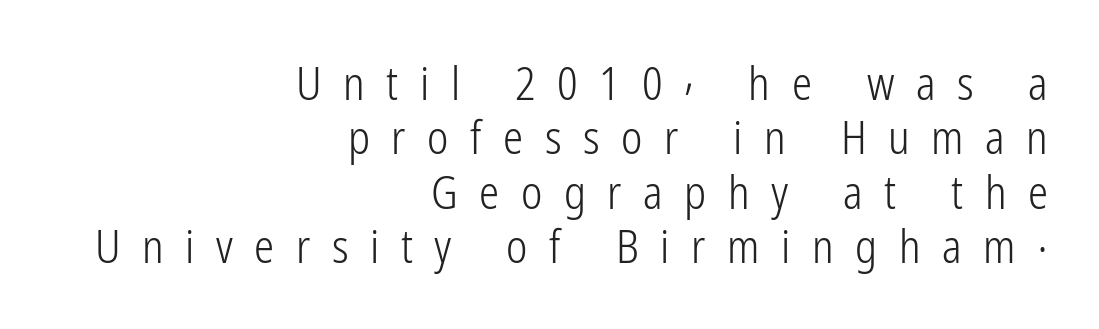
Q: Is the text bold? A: No.
Q: Is the text italic (slanted)? A: No, it is upright.
Q: Is the typeface a serif or a sans-serif typeface? A: Sans-serif.
Q: Is the text underlined? A: No.
Q: How is the paragraph aligned? A: Right-aligned.
Q: Is the spacing between letters normal or unusually wide? A: Unusually wide.
Q: Width (condensed, normal, or wide)? A: Condensed.
Q: Stroke contrast? A: Low.
Q: x-height? A: Medium.
Q: Monospaced? A: No.
